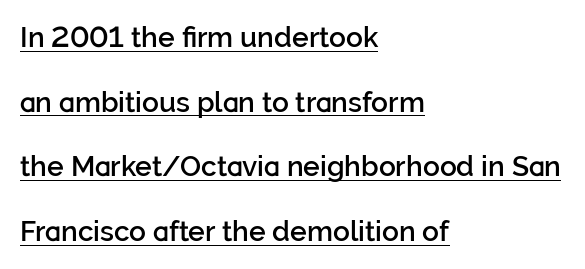
{"serif": "no", "italic": "no", "bold": "semi", "weight": "semibold", "width": "normal", "stroke_contrast": "low", "x_height": "medium", "monospaced": "no", "underline": "yes", "align": "left", "line_spacing": "loose", "line_spacing_ratio": 2.31, "letter_spacing": "normal", "letter_spacing_em": 0.0, "glyph_px": 28}
